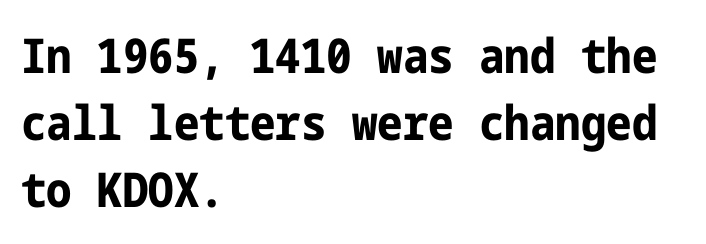
Q: Is the text bold? A: Yes.
Q: Is the text italic (slanted)? A: No, it is upright.
Q: Is the typeface a serif or a sans-serif typeface? A: Sans-serif.
Q: Is the text underlined? A: No.
Q: How is the paragraph aligned? A: Left-aligned.
Q: Is the spacing between letters normal or unusually wide? A: Normal.
Q: Is the spacing between lines tight, normal or loose? A: Normal.
Q: Width (condensed, normal, or wide)? A: Condensed.
Q: Stroke contrast? A: Low.
Q: x-height? A: Medium.
